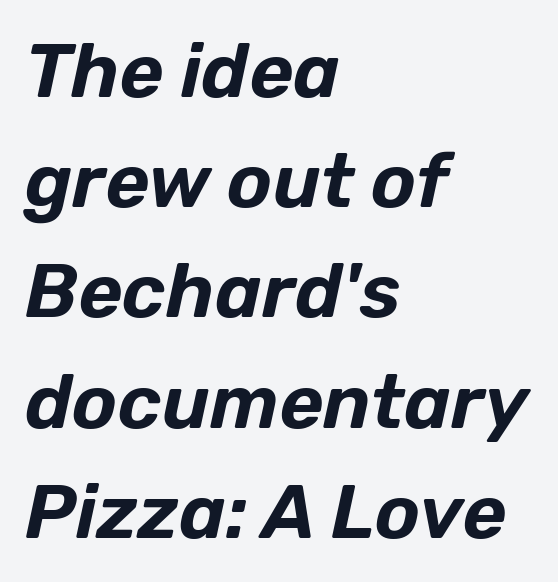
You can tell it's italic because the verticals aren't actually vertical. Caption: standard tracking, unaltered. Where is the straight margin? On the left. Here the designer chose a conventional face with non-uniform glyph widths.
